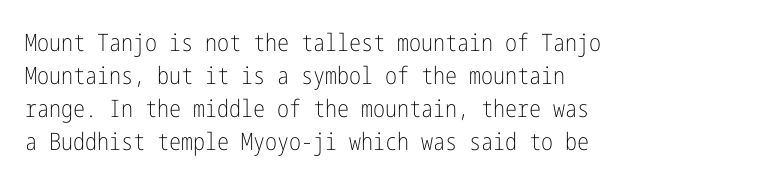
Horizontally, the lines are justified to the leading edge only. A roman cut, with each character standing at attention. The lines sit at an ordinary, default distance from one another. The font sits on the lighter half of the weight spectrum, regular included. Just letters on the line, the space beneath them empty. Standard letterfit; no display-style spreading of the glyphs.
